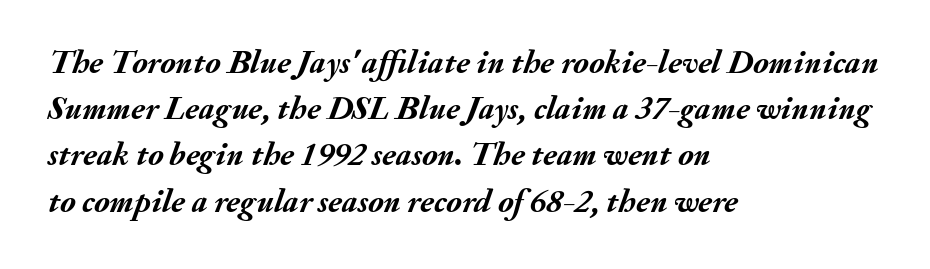
{"italic": "yes", "lean": "right", "slant_degrees": 20, "bold": "yes", "weight": "semibold", "width": "normal", "stroke_contrast": "medium", "x_height": "small", "monospaced": "no", "underline": "no", "align": "left", "line_spacing": "normal", "line_spacing_ratio": 1.4, "letter_spacing": "normal", "letter_spacing_em": 0.0, "glyph_px": 33}
